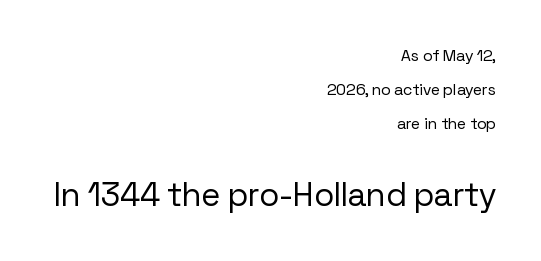
The image shows 33 px regular-weight sans-serif type, upright; set right-aligned, loose line spacing (2.11x), normal letter spacing, not underlined; the second (bottom) block is 2.06x larger; low stroke contrast and a medium x-height.
